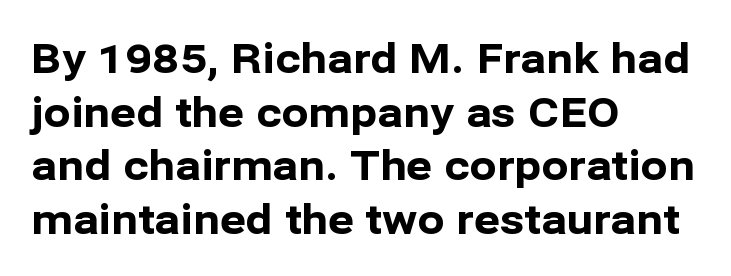
The image shows 40 px bold sans-serif type, upright; set left-aligned, normal line spacing (1.34x), normal letter spacing, not underlined; low stroke contrast and a medium x-height.
